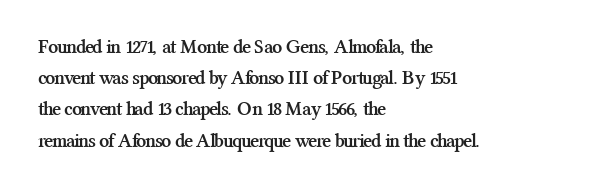
Beneath every word, the page is bare. The letterforms sit shoulder to shoulder at normal distance. The typesetter chose a ragged-right arrangement here. What weight is shown? A full bold with thick strokes.
